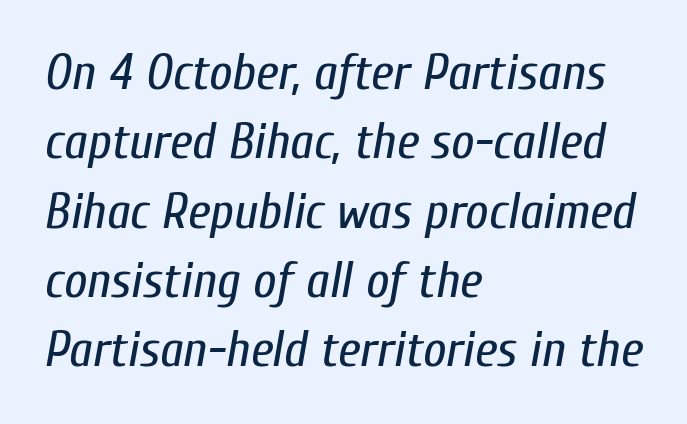
Q: Is the text bold? A: No.
Q: Is the text italic (slanted)? A: Yes, it leans right by about 10 degrees.
Q: Is the text underlined? A: No.
Q: How is the paragraph aligned? A: Left-aligned.
Q: Is the spacing between letters normal or unusually wide? A: Normal.
Q: Is the spacing between lines tight, normal or loose? A: Normal.
Q: Width (condensed, normal, or wide)? A: Condensed.
Q: Stroke contrast? A: Low.
Q: x-height? A: Medium.
Q: Monospaced? A: No.
